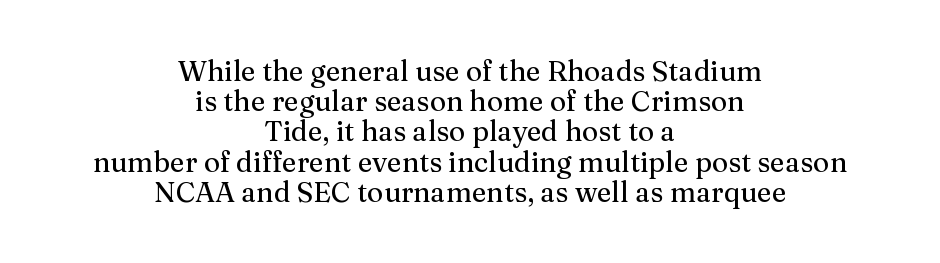
Q: Is the text italic (slanted)? A: No, it is upright.
Q: Is the typeface a serif or a sans-serif typeface? A: Serif.
Q: Is the text underlined? A: No.
Q: How is the paragraph aligned? A: Centered.
Q: Is the spacing between letters normal or unusually wide? A: Normal.
Q: Is the spacing between lines tight, normal or loose? A: Tight.
Q: Width (condensed, normal, or wide)? A: Normal.
Q: Stroke contrast? A: Medium.
Q: x-height? A: Medium.
Q: Monospaced? A: No.
